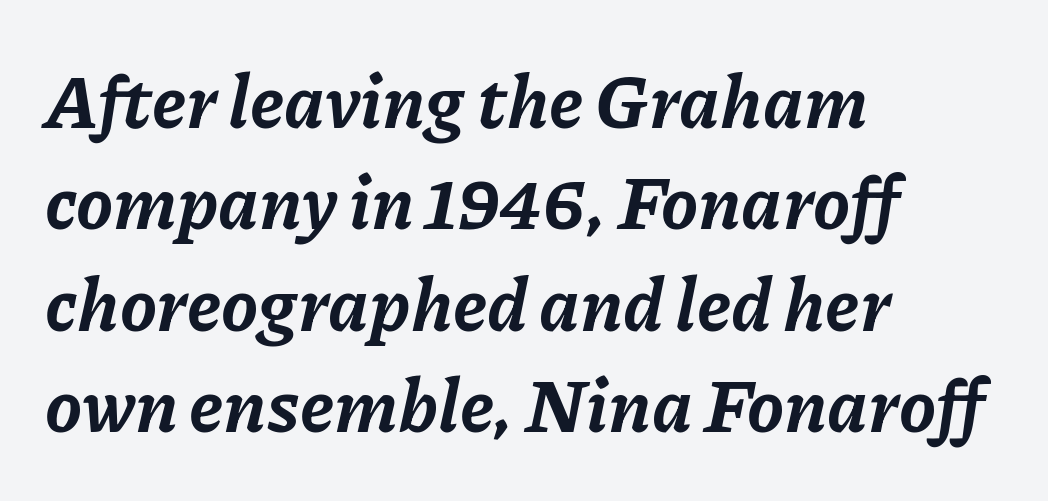
{"italic": "yes", "lean": "right", "slant_degrees": 11, "bold": "yes", "weight": "bold", "width": "normal", "stroke_contrast": "low", "x_height": "medium", "monospaced": "no", "underline": "no", "align": "left", "line_spacing": "normal", "line_spacing_ratio": 1.37, "letter_spacing": "normal", "letter_spacing_em": 0.0, "glyph_px": 74}
